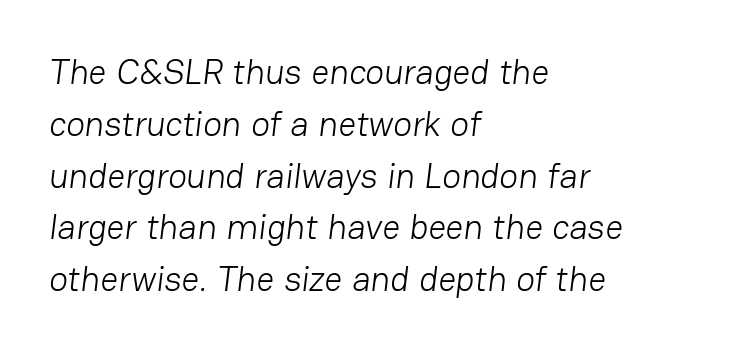
The image shows 35 px light sans-serif type; set left-aligned, normal line spacing (1.48x), normal letter spacing, not underlined; low stroke contrast and a medium x-height.
